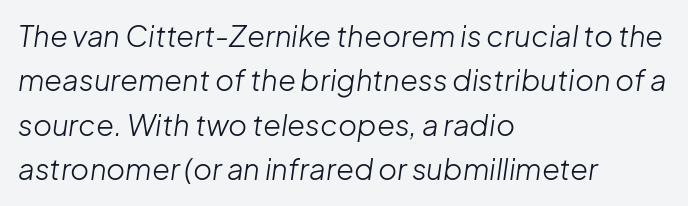
The strokes are not fattened; the text isn't bold. The zone under the glyphs is completely vacant. You could not count columns in this text — the font is proportionally spaced. The passage is arranged the way most books set body copy — flush left. Slant detected: the letters are inclined. The block of text has a typical density, with ordinary space between rows.
